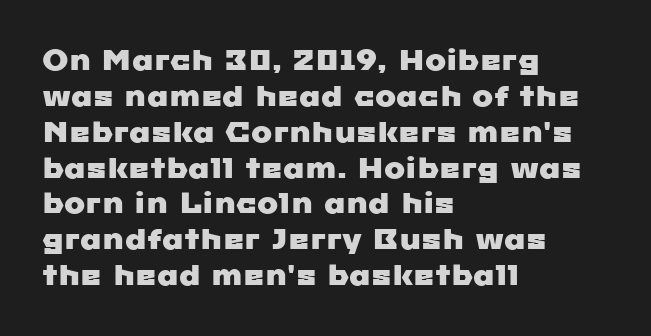
{"serif": "no", "width": "wide", "stroke_contrast": "low", "x_height": "medium", "monospaced": "no", "underline": "no", "align": "left", "line_spacing": "normal", "line_spacing_ratio": 1.28, "letter_spacing": "normal", "letter_spacing_em": 0.0, "glyph_px": 28}
